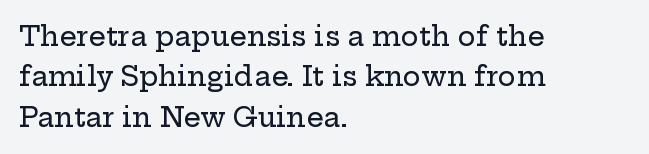
{"italic": "no", "underline": "no", "align": "left", "line_spacing": "normal", "line_spacing_ratio": 1.5, "letter_spacing": "normal", "letter_spacing_em": 0.0, "glyph_px": 27}
